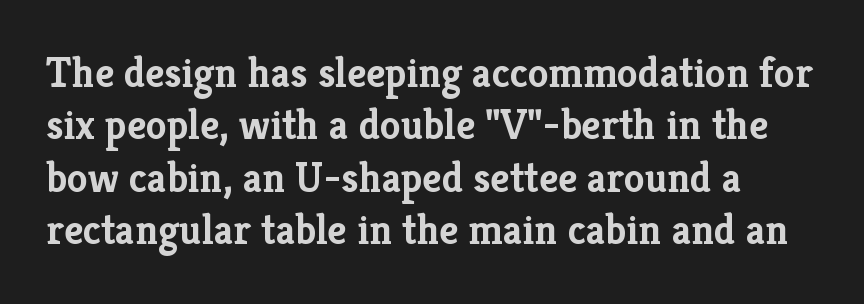
Q: Is the text bold? A: Yes.
Q: Is the text italic (slanted)? A: No, it is upright.
Q: Is the typeface a serif or a sans-serif typeface? A: Serif.
Q: Is the text underlined? A: No.
Q: Is the spacing between letters normal or unusually wide? A: Normal.
Q: Is the spacing between lines tight, normal or loose? A: Normal.
Q: Width (condensed, normal, or wide)? A: Normal.
Q: Stroke contrast? A: Low.
Q: x-height? A: Medium.
Q: Monospaced? A: No.
